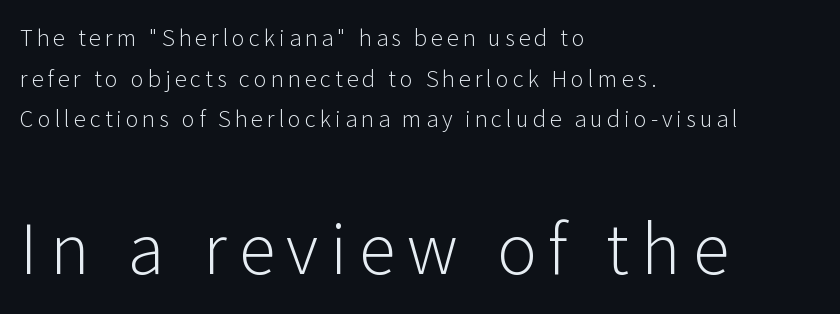
Lines of text with bare space underneath. The following chunk of copy outweighs the initial chunk in type size. Designer's note — italics off, roman on. A typesetter would call this proportional, since set widths differ per character. You can tell from the bare stems that sans-serif type was used.
